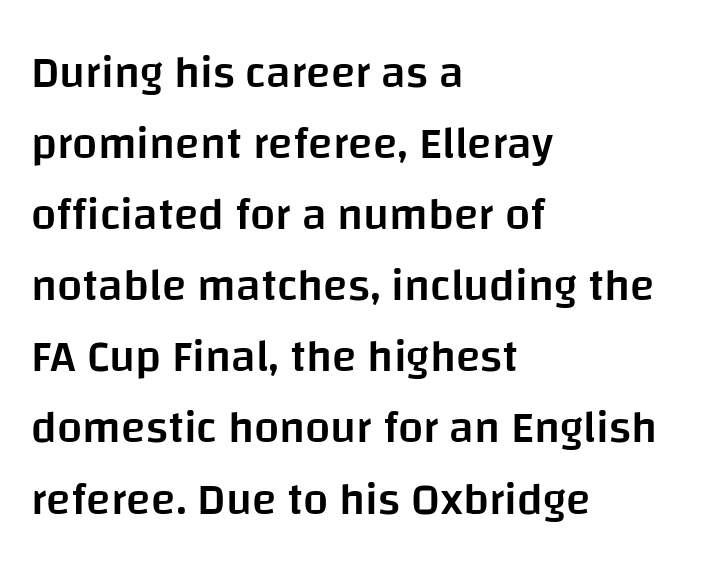
Q: Is the text bold? A: Semi-bold.
Q: Is the text italic (slanted)? A: No, it is upright.
Q: Is the typeface a serif or a sans-serif typeface? A: Sans-serif.
Q: Is the text underlined? A: No.
Q: How is the paragraph aligned? A: Left-aligned.
Q: Is the spacing between letters normal or unusually wide? A: Normal.
Q: Is the spacing between lines tight, normal or loose? A: Normal.
Q: Width (condensed, normal, or wide)? A: Normal.
Q: Stroke contrast? A: Low.
Q: x-height? A: Large.
Q: Monospaced? A: No.
